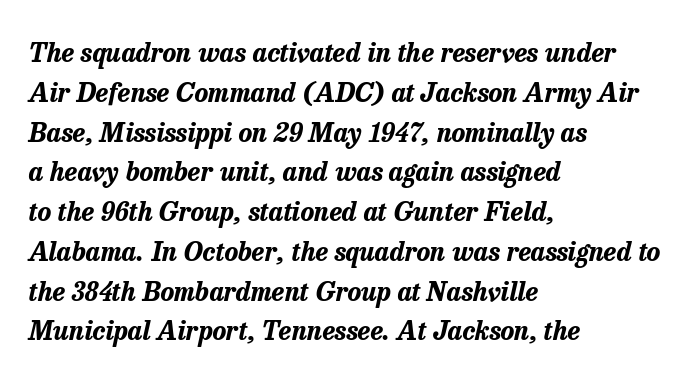
One-word summary of the alignment: left. The axis of the letterforms is tilted away from vertical. Rows of type keep a routine distance in the vertical direction. Between one letter and the next there's only the usual sliver of space.
